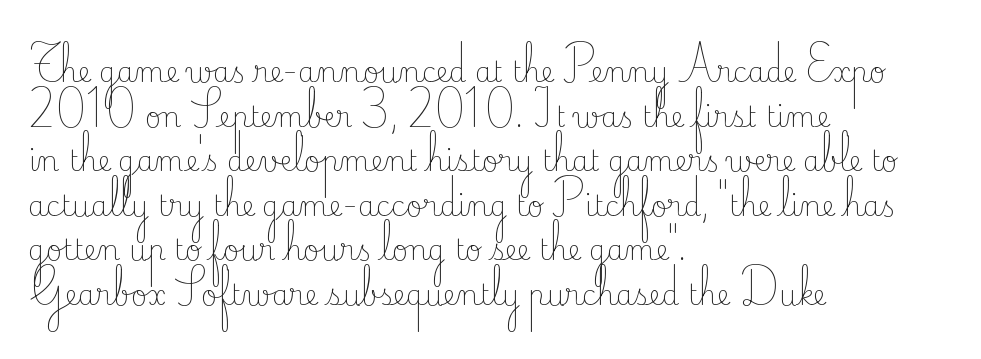
Descenders are the only things crossing below the line. In terms of letterspacing, this is plain default setting. Leading: standard. Each stroke keeps to a modest, everyday thickness or less. This sample has the flowing, uneven cadence of proportional lettering.
